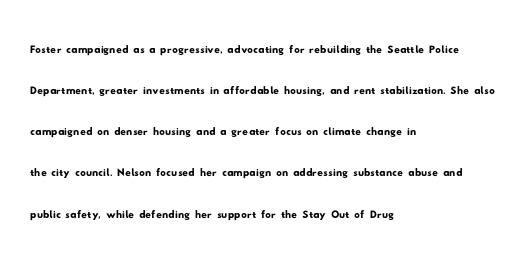
The image shows 28 px wide sans-serif type; set left-aligned, normal line spacing (1.47x), normal letter spacing, not underlined; low stroke contrast and a small x-height.
